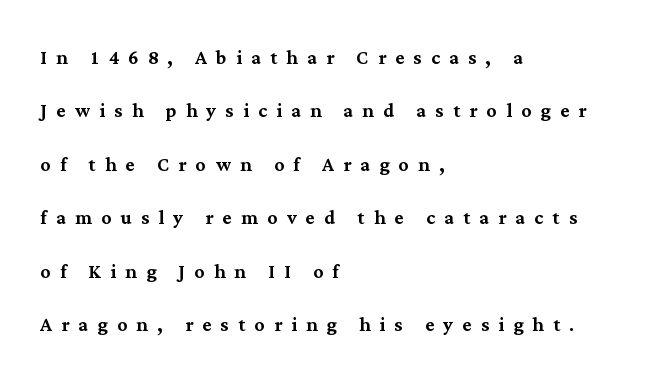
You could only call the tracking loose — the letters float apart. Leftover space on each line is placed entirely after the last word. Descenders hang freely into open space. Each new line begins a long way beneath the previous one. Quick note: not italic, upright.
